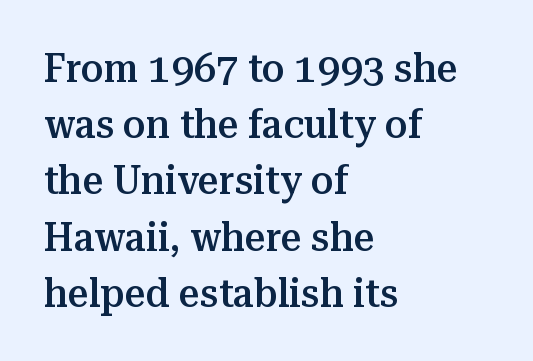
The horizontal fit of the characters is conventional and even. Rule under the text: the space is simply empty. How would I describe the line gaps? Plain and ordinary. A fair bit of extra ink — the face is semibold, not bold.
